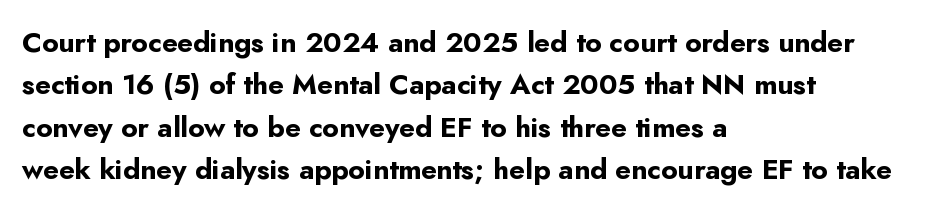
You'd pick this weight for a headline — it's a proper bold. Letters rest on an invisible, unmarked baseline. Here the designer chose a conventional face with non-uniform glyph widths. Nothing unusual about the tracking: characters are spaced as the font intends.
